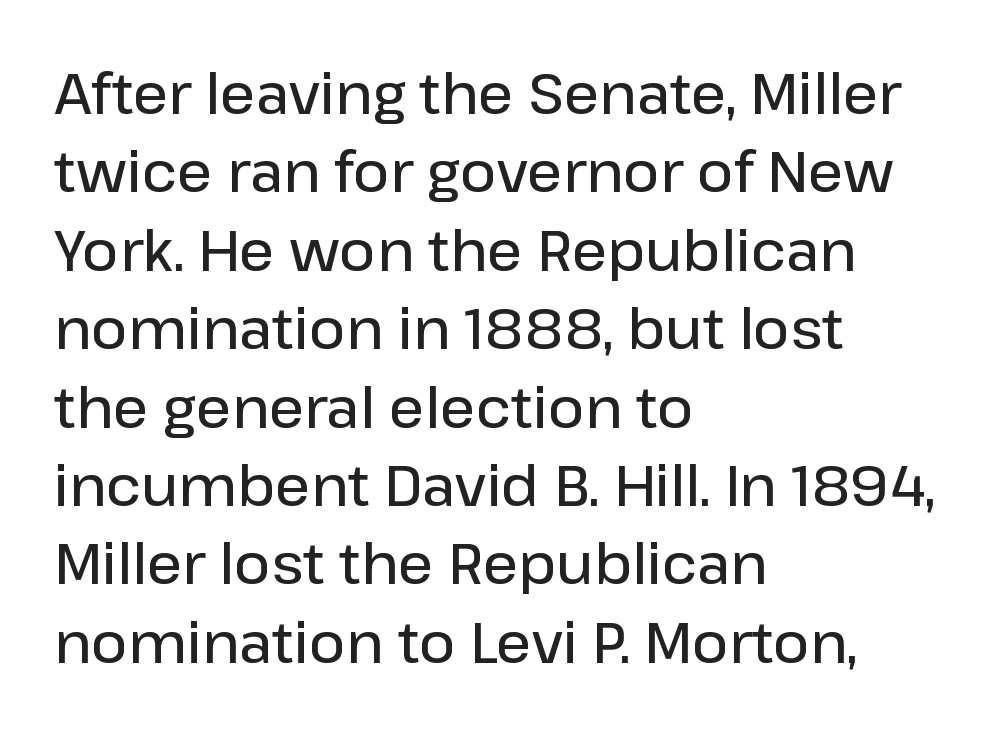
The image shows 56 px semibold sans-serif type, upright; set left-aligned, normal line spacing (1.4x), normal letter spacing, not underlined; low stroke contrast and a medium x-height.
